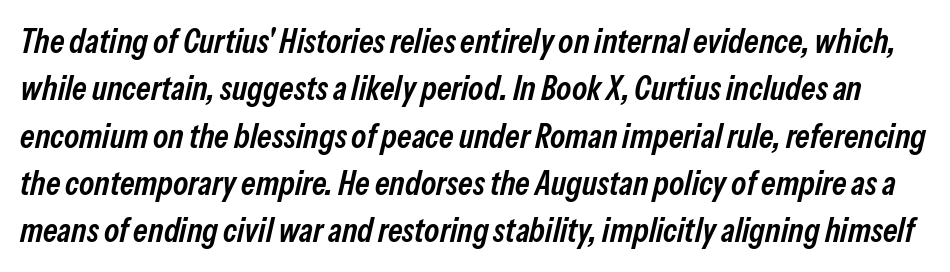
The image shows 34 px semibold, condensed type, italic (leaning right); set normal line spacing (1.39x), normal letter spacing, not underlined; low stroke contrast and a medium x-height.
